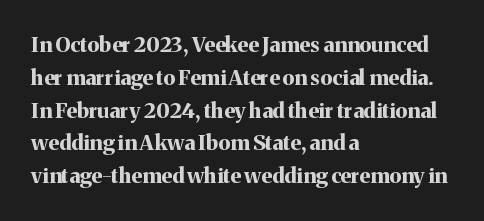
Weight check: bold — yes, fully. This rendering features lettering with no underline. This is the regular roman posture of the typeface. Is there much room between lines? A standard amount, neither cramped nor airy. No extra tracking has been applied to these lines. The rag falls on the right side of this text block.
